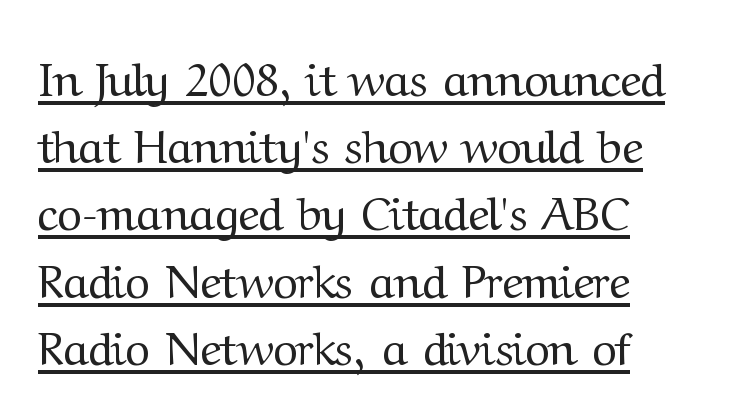
Does a line run under the words? Yes, clearly. The axis of the letterforms is exactly vertical. There is no visible air inserted between adjacent glyphs. The rendering uses natural spacing where letterforms have individual widths.
